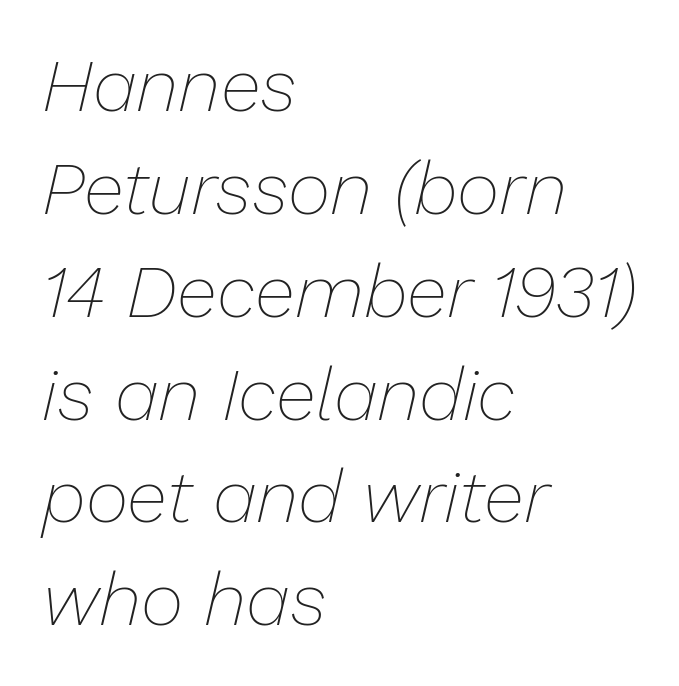
Q: Is the text bold? A: No.
Q: Is the text italic (slanted)? A: Yes, it leans right by about 13 degrees.
Q: Is the text underlined? A: No.
Q: How is the paragraph aligned? A: Left-aligned.
Q: Is the spacing between letters normal or unusually wide? A: Normal.
Q: Is the spacing between lines tight, normal or loose? A: Normal.
Q: Width (condensed, normal, or wide)? A: Normal.
Q: Stroke contrast? A: Low.
Q: x-height? A: Medium.
Q: Monospaced? A: No.
